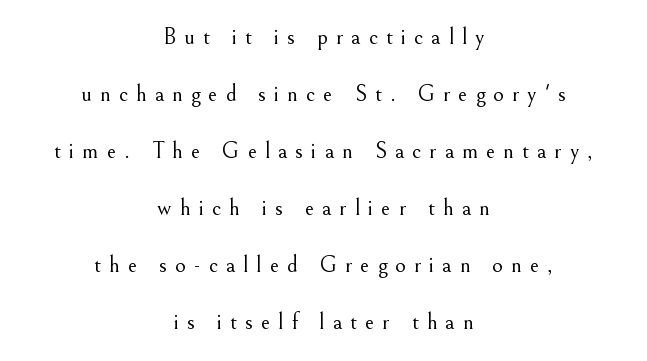
The setting favours the middle, as headings and verse often do. Notice how the stems are strictly vertical — no italics here. Each stroke keeps to a modest, everyday thickness or less. The passage shown has open, widely tracked lettering throughout. Plain, unruled lines of type.
